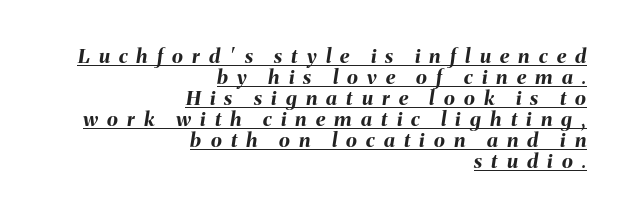
One glance says dense: line gaps are narrower than usual. Caption: expanded tracking, letters set apart. One-word summary of the alignment: right. These words are printed bold, with thick strokes throughout. Compared with ordinary roman type, these characters are visibly tilted. Glance below the letters and you will spot a drawn line.
